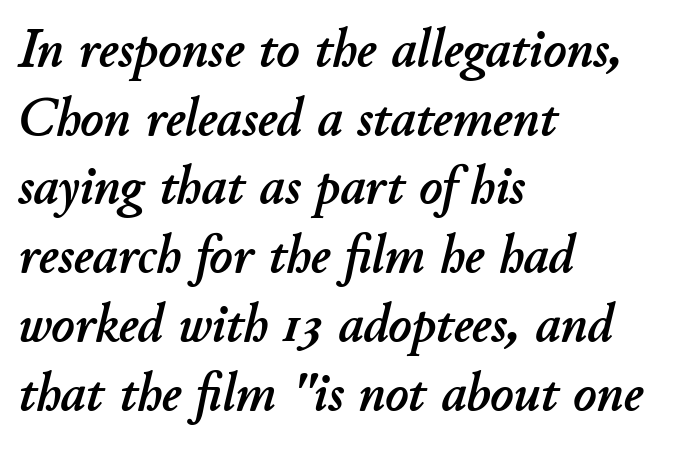
The specimen omits any rule beneath the text block's lines. The passage shown has conventional tracking throughout. The typesetter chose a ragged-right arrangement here. Vertical spacing — default.
